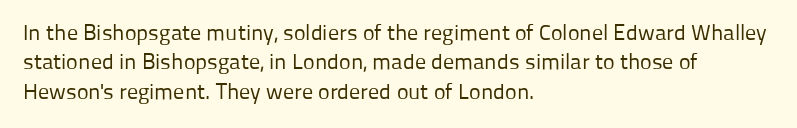
Caption: face not bold, strokes unweighted. Whoever set this chose a conventional vertical rhythm. This sample uses plain, unmodified letter spacing. The lettering stays uniformly vertical, giving the passage a roman look. Rule under the text: the space is simply empty.
